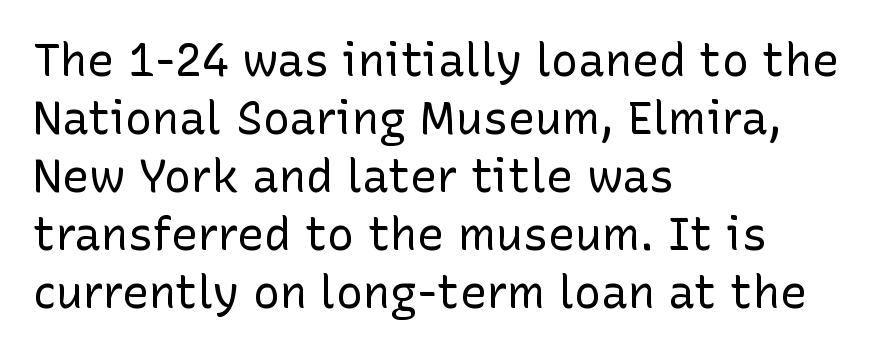
{"serif": "no", "italic": "no", "bold": "no", "weight": "regular", "width": "normal", "stroke_contrast": "low", "x_height": "medium", "monospaced": "no", "underline": "no", "align": "left", "line_spacing": "normal", "line_spacing_ratio": 1.29, "letter_spacing": "normal", "letter_spacing_em": 0.0, "glyph_px": 45}
